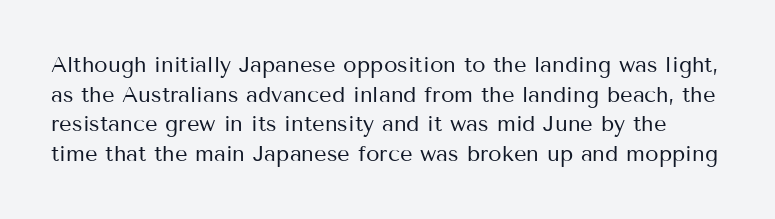
Q: Is the text bold? A: No.
Q: Is the text italic (slanted)? A: No, it is upright.
Q: Is the text underlined? A: No.
Q: Is the spacing between letters normal or unusually wide? A: Normal.
Q: Is the spacing between lines tight, normal or loose? A: Normal.
